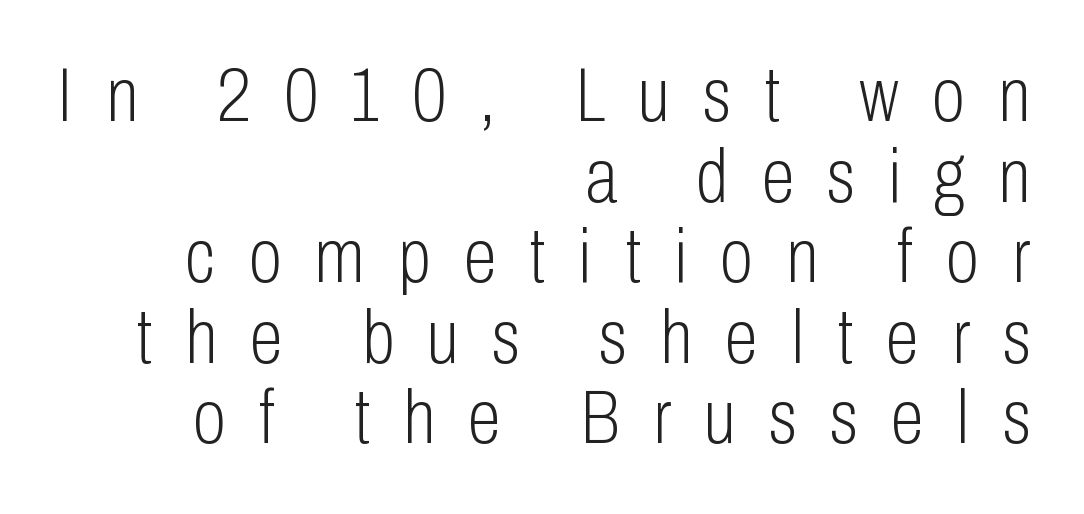
Q: Is the text bold? A: No.
Q: Is the text italic (slanted)? A: No, it is upright.
Q: Is the typeface a serif or a sans-serif typeface? A: Sans-serif.
Q: Is the text underlined? A: No.
Q: How is the paragraph aligned? A: Right-aligned.
Q: Is the spacing between letters normal or unusually wide? A: Unusually wide.
Q: Is the spacing between lines tight, normal or loose? A: Tight.
Q: Width (condensed, normal, or wide)? A: Condensed.
Q: Stroke contrast? A: Low.
Q: x-height? A: Medium.
Q: Monospaced? A: No.
